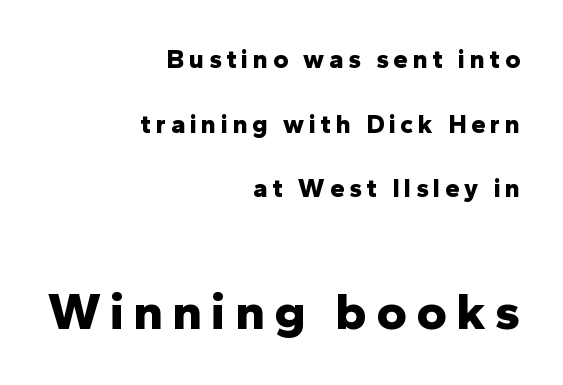
Rows of type keep a wide berth in the vertical direction. Nope, no serifs anywhere on these letters. Type size steps up from the first block to the second. Check the space under the baseline: it is left empty. Is this a fixed-width face? No — the glyphs have proportional, varying widths. The face used here has the dense, thick strokes of a bold.
